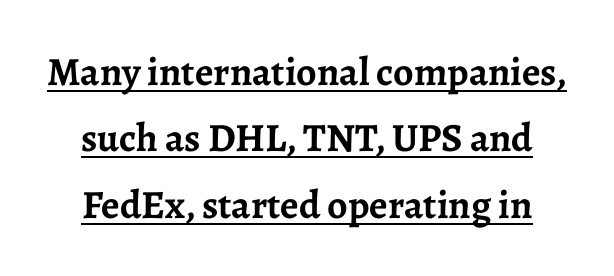
The image shows 40 px semibold serif type, upright; set normal line spacing (1.66x), normal letter spacing, underlined; low stroke contrast and a medium x-height.
